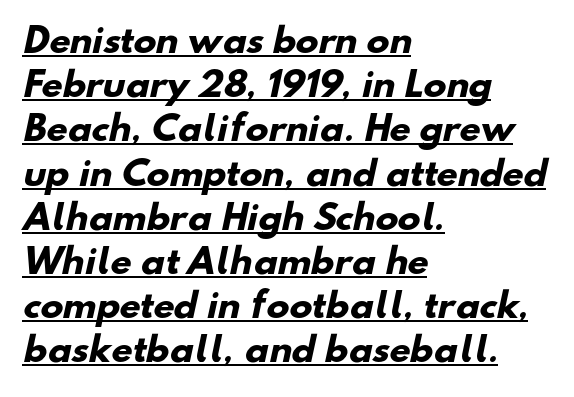
Note the varied advance widths — an 'i' is clearly narrower than an 'm'. The glyphs are accompanied by a horizontal stroke just below them. Each glyph is drawn with heavy, bold strokes. Does the leading feel generous? No, just average. Students, note that the glyphs here touch the page at normal intervals.
